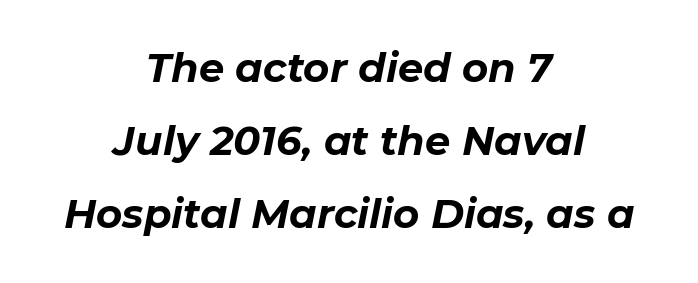
Q: Is the text bold? A: Yes.
Q: Is the text italic (slanted)? A: Yes, it leans right by about 11 degrees.
Q: Is the text underlined? A: No.
Q: How is the paragraph aligned? A: Centered.
Q: Is the spacing between letters normal or unusually wide? A: Normal.
Q: Width (condensed, normal, or wide)? A: Normal.
Q: Stroke contrast? A: Low.
Q: x-height? A: Medium.
Q: Monospaced? A: No.
